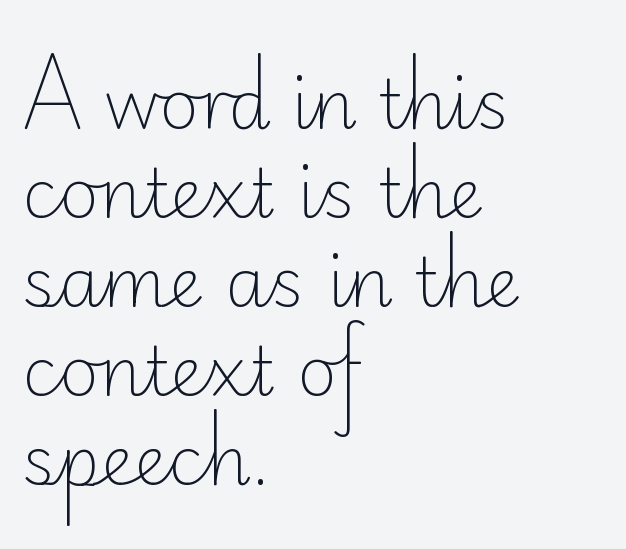
The image shows 68 px light sans-serif type, upright; set left-aligned, normal line spacing (1.31x), normal letter spacing, not underlined; low stroke contrast and a small x-height.
